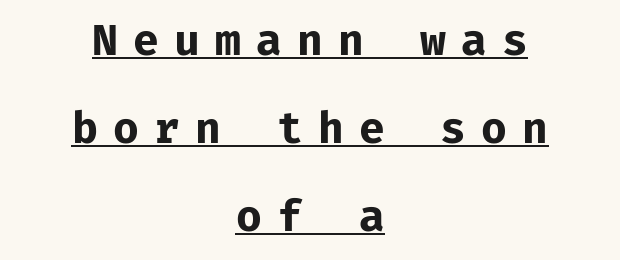
{"serif": "no", "italic": "no", "bold": "yes", "weight": "bold", "width": "normal", "stroke_contrast": "low", "x_height": "medium", "monospaced": "yes", "underline": "yes", "align": "center", "line_spacing": "loose", "line_spacing_ratio": 2.09, "letter_spacing": "wide", "letter_spacing_em": 0.36, "glyph_px": 42}
